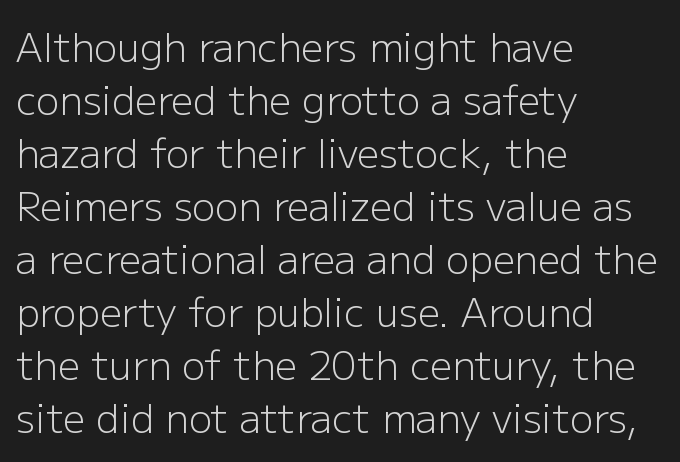
The type family on display is of the sans-serif kind. Each row of text sits above clean, open space. Where is the straight margin? On the left. The face used here is proportionally spaced, like ordinary book or web type. Regular leading. Italic? Not at all — the glyphs are vertical.
